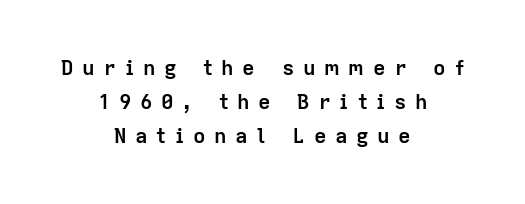
{"italic": "no", "bold": "yes", "underline": "no", "align": "center", "line_spacing": "normal", "line_spacing_ratio": 1.63, "letter_spacing": "wide", "letter_spacing_em": 0.41, "glyph_px": 21}
